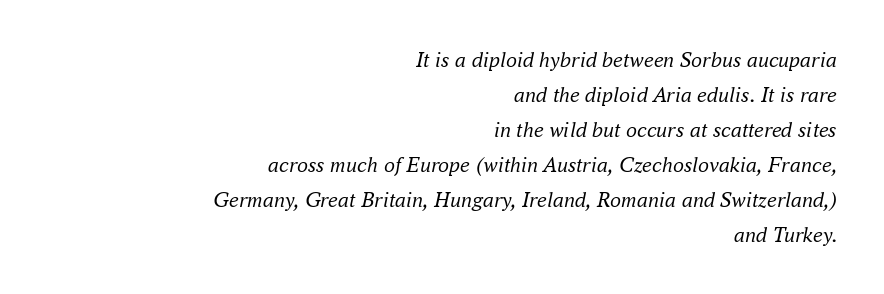
{"italic": "yes", "lean": "right", "slant_degrees": 16, "bold": "no", "underline": "no", "align": "right", "line_spacing": "normal", "line_spacing_ratio": 1.59, "letter_spacing": "normal", "letter_spacing_em": 0.0, "glyph_px": 22}
